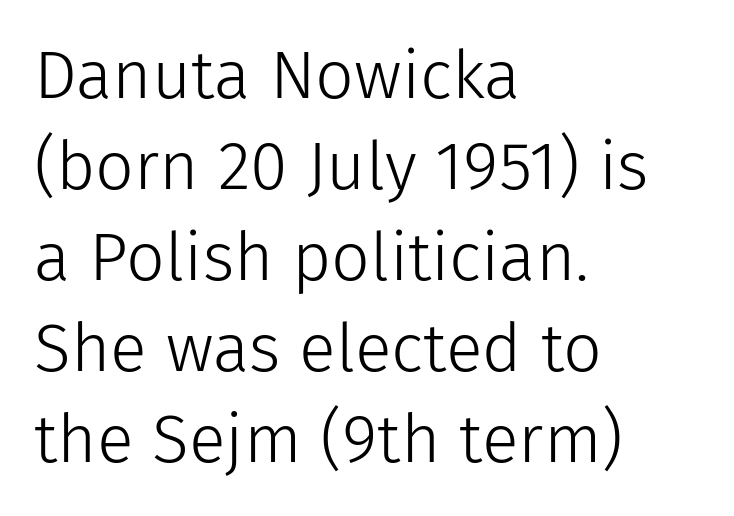
{"serif": "no", "italic": "no", "bold": "no", "weight": "light", "width": "normal", "stroke_contrast": "low", "x_height": "medium", "monospaced": "no", "underline": "no", "align": "left", "line_spacing": "normal", "line_spacing_ratio": 1.34, "letter_spacing": "normal", "letter_spacing_em": 0.0, "glyph_px": 68}
